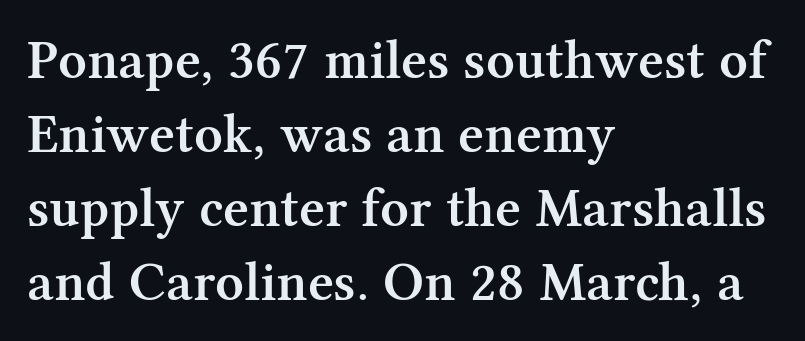
Q: Is the text bold? A: Semi-bold.
Q: Is the text italic (slanted)? A: No, it is upright.
Q: Is the typeface a serif or a sans-serif typeface? A: Serif.
Q: Is the text underlined? A: No.
Q: How is the paragraph aligned? A: Left-aligned.
Q: Is the spacing between letters normal or unusually wide? A: Normal.
Q: Is the spacing between lines tight, normal or loose? A: Normal.
Q: Width (condensed, normal, or wide)? A: Normal.
Q: Stroke contrast? A: Medium.
Q: x-height? A: Medium.
Q: Monospaced? A: No.
